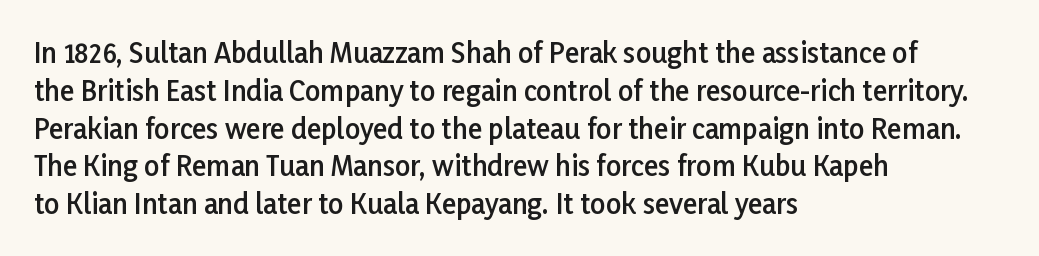
Q: Is the text bold? A: Semi-bold.
Q: Is the text italic (slanted)? A: No, it is upright.
Q: Is the text underlined? A: No.
Q: How is the paragraph aligned? A: Left-aligned.
Q: Is the spacing between letters normal or unusually wide? A: Normal.
Q: Is the spacing between lines tight, normal or loose? A: Normal.
